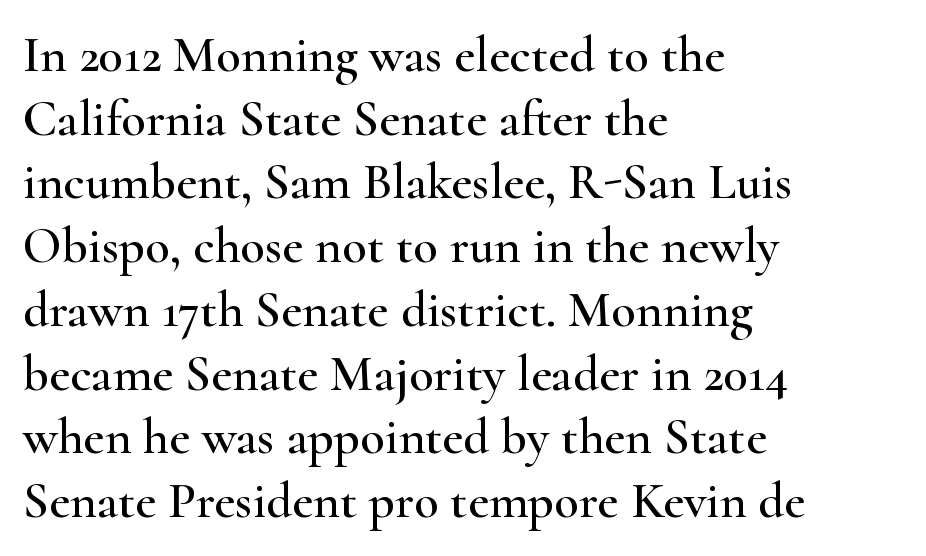
The face used here is rendered with its standard letterfit. The glyphs are unaccompanied by any horizontal stroke below them. Every row of glyphs begins at an identical x-position on the left. A typesetter would call this proportional, since set widths differ per character. Whoever set this chose a conventional vertical rhythm. The typography opts for an upright posture over an oblique one.
